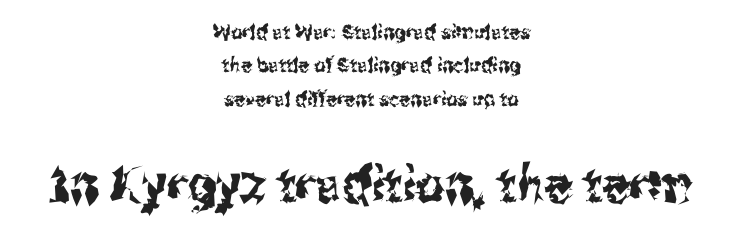
Interline gaps are of average width in this sample. Two sizes are in play, and the larger belongs to the second block. There is no visible air inserted between adjacent glyphs. The whitespace from short lines is split evenly between both sides. Plain, unruled lines of type.
